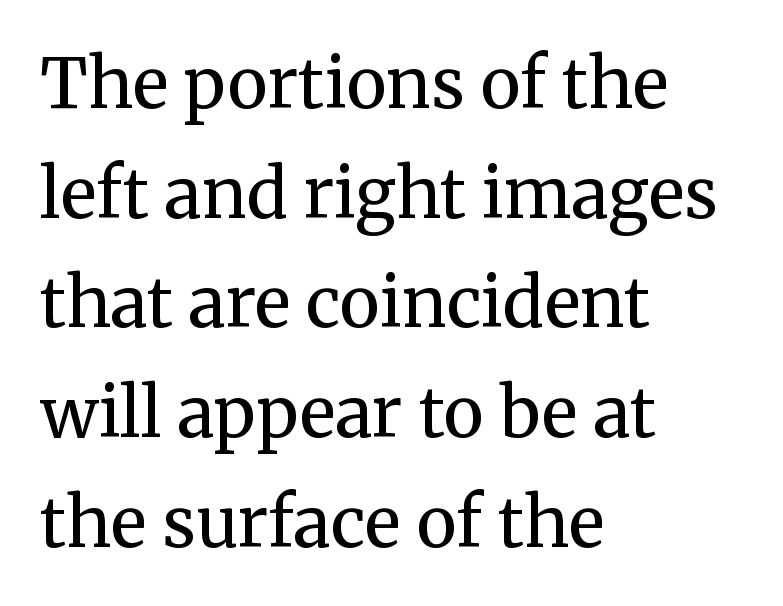
Q: Is the text bold? A: No.
Q: Is the text italic (slanted)? A: No, it is upright.
Q: Is the typeface a serif or a sans-serif typeface? A: Serif.
Q: Is the text underlined? A: No.
Q: How is the paragraph aligned? A: Left-aligned.
Q: Is the spacing between letters normal or unusually wide? A: Normal.
Q: Is the spacing between lines tight, normal or loose? A: Normal.
Q: Width (condensed, normal, or wide)? A: Normal.
Q: Stroke contrast? A: Medium.
Q: x-height? A: Medium.
Q: Monospaced? A: No.
